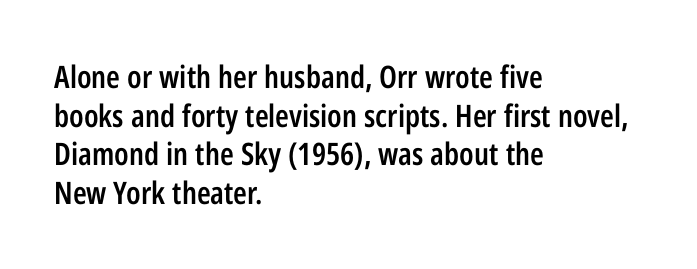
{"serif": "no", "italic": "no", "bold": "semi", "weight": "semibold", "width": "condensed", "stroke_contrast": "low", "x_height": "medium", "monospaced": "no", "underline": "no", "align": "left", "line_spacing": "normal", "line_spacing_ratio": 1.25, "letter_spacing": "normal", "letter_spacing_em": 0.0, "glyph_px": 31}
